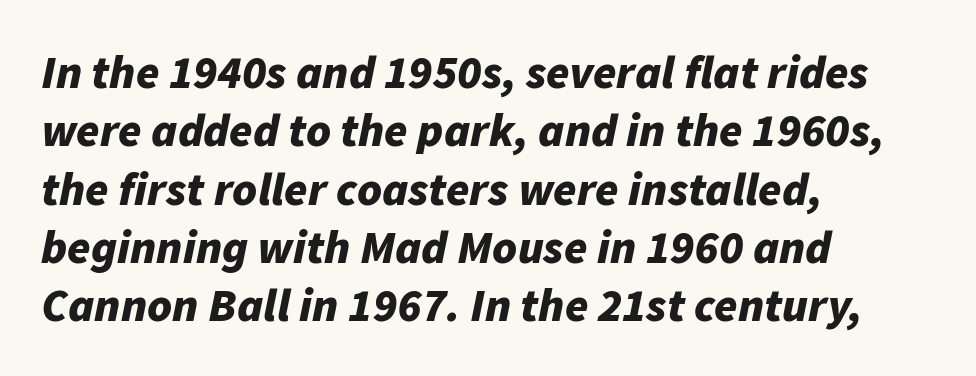
{"italic": "yes", "lean": "right", "slant_degrees": 11, "bold": "yes", "weight": "bold", "width": "normal", "stroke_contrast": "low", "x_height": "medium", "monospaced": "no", "underline": "no", "align": "left", "line_spacing_ratio": 1.24, "letter_spacing": "normal", "letter_spacing_em": 0.0, "glyph_px": 47}
